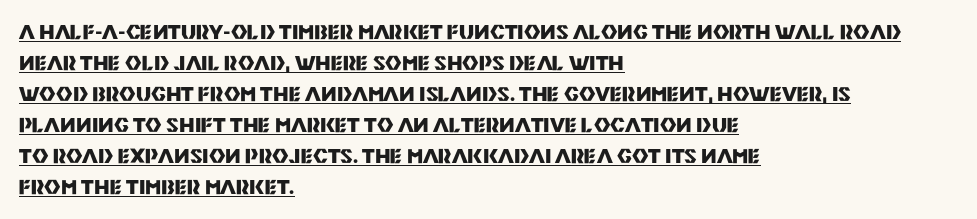
Q: Is the text bold? A: Yes.
Q: Is the text italic (slanted)? A: No, it is upright.
Q: Is the text underlined? A: Yes.
Q: How is the paragraph aligned? A: Left-aligned.
Q: Is the spacing between letters normal or unusually wide? A: Normal.
Q: Is the spacing between lines tight, normal or loose? A: Normal.
